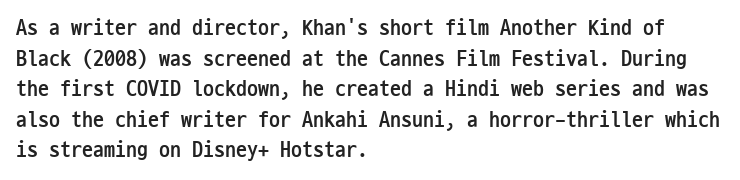
{"italic": "no", "bold": "yes", "underline": "no", "align": "left", "line_spacing": "normal", "line_spacing_ratio": 1.39, "letter_spacing": "normal", "letter_spacing_em": 0.0, "glyph_px": 22}
